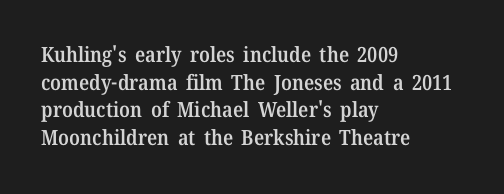
{"italic": "no", "bold": "semi", "underline": "no", "align": "left", "line_spacing": "normal", "line_spacing_ratio": 1.32, "letter_spacing": "normal", "letter_spacing_em": 0.0, "glyph_px": 21}
